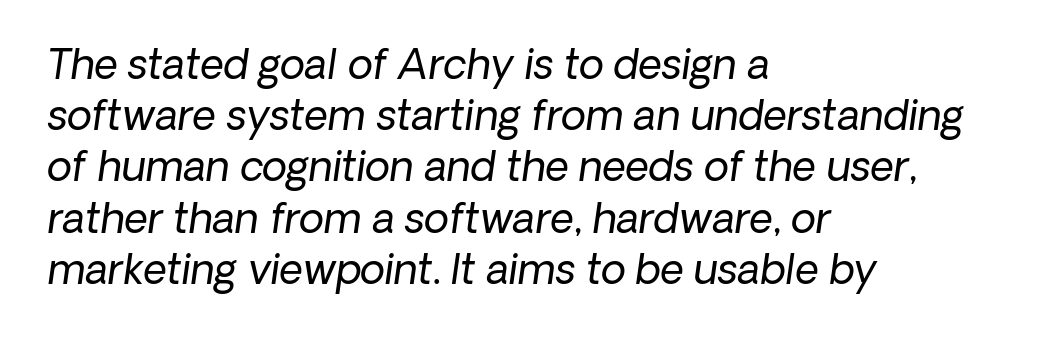
Q: Is the text bold? A: No.
Q: Is the text italic (slanted)? A: Yes, it leans right by about 8 degrees.
Q: Is the text underlined? A: No.
Q: How is the paragraph aligned? A: Left-aligned.
Q: Is the spacing between letters normal or unusually wide? A: Normal.
Q: Is the spacing between lines tight, normal or loose? A: Normal.
Q: Width (condensed, normal, or wide)? A: Normal.
Q: Stroke contrast? A: Low.
Q: x-height? A: Medium.
Q: Monospaced? A: No.
